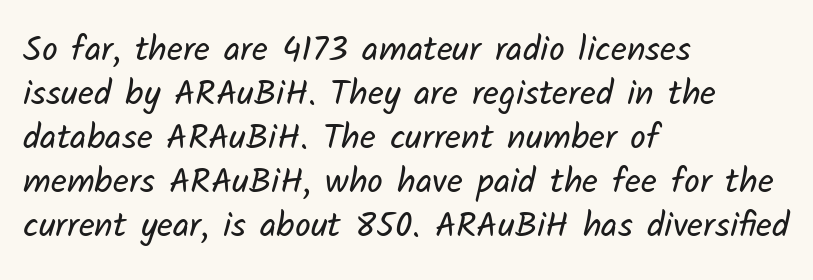
Horizontal bands of white between lines are of average thickness. Typeset ragged right — the left edge is the straight one. You could not count columns in this text — the font is proportionally spaced. The strokes carry an ordinary text weight at most. What kind of face is this? One without serifs — a sans.
